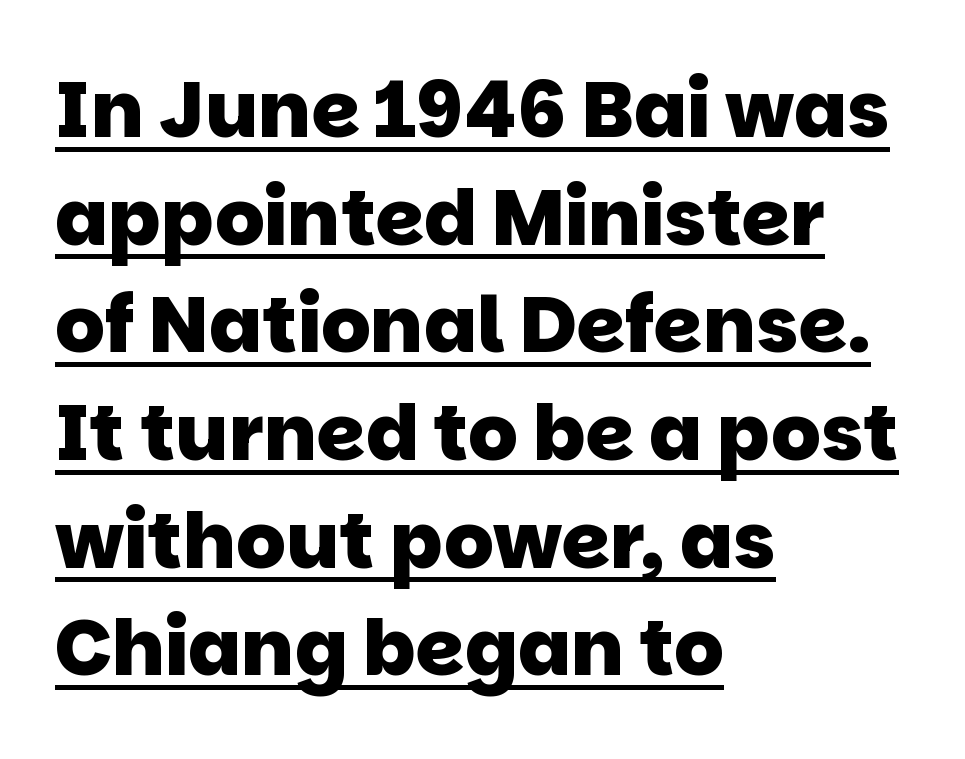
This sample uses plain, unmodified letter spacing. Grotesque or geometric, the face here clearly has no serifs. The designer left line spacing at the default. Varying glyph widths throughout — classic text-font behaviour. Honestly, the underline is the first thing you notice here. Caption: bold face, heavy strokes.
